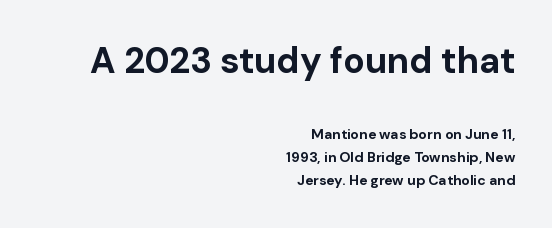
Q: Is the text bold? A: Yes.
Q: Is the text italic (slanted)? A: No, it is upright.
Q: Is the typeface a serif or a sans-serif typeface? A: Sans-serif.
Q: Is the text underlined? A: No.
Q: How is the paragraph aligned? A: Right-aligned.
Q: Is the spacing between letters normal or unusually wide? A: Normal.
Q: Is the spacing between lines tight, normal or loose? A: Normal.
Q: Which block of text is set in a larger size, the first (top) or the second (bottom)? A: The first (top) one.
Q: Width (condensed, normal, or wide)? A: Normal.
Q: Stroke contrast? A: Low.
Q: x-height? A: Medium.
Q: Monospaced? A: No.
